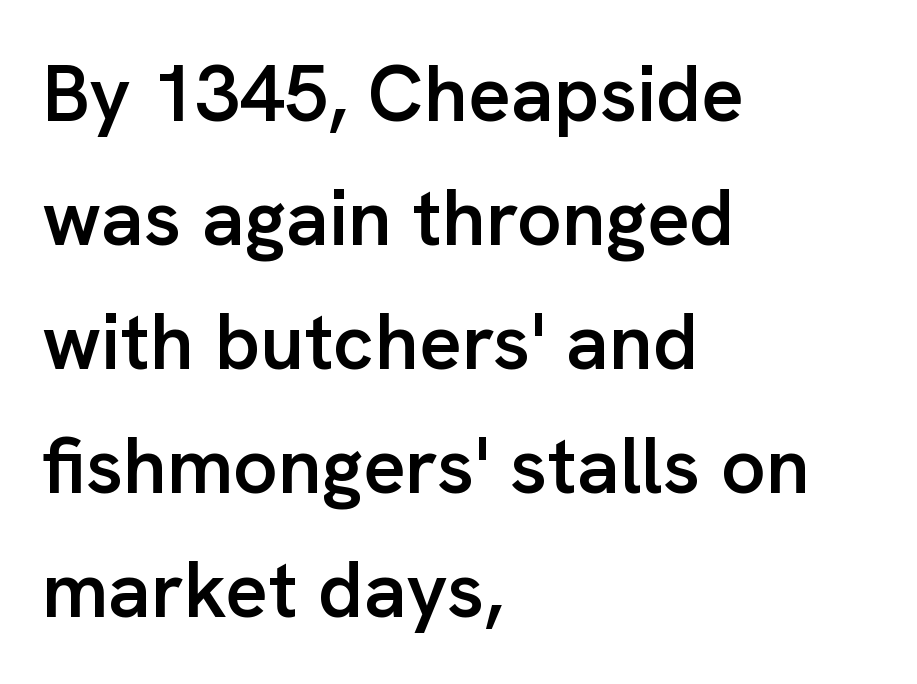
Q: Is the text bold? A: Semi-bold.
Q: Is the text italic (slanted)? A: No, it is upright.
Q: Is the typeface a serif or a sans-serif typeface? A: Sans-serif.
Q: Is the text underlined? A: No.
Q: How is the paragraph aligned? A: Left-aligned.
Q: Is the spacing between letters normal or unusually wide? A: Normal.
Q: Is the spacing between lines tight, normal or loose? A: Normal.
Q: Width (condensed, normal, or wide)? A: Normal.
Q: Stroke contrast? A: Low.
Q: x-height? A: Medium.
Q: Monospaced? A: No.
